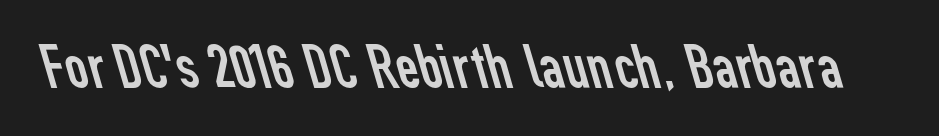
Q: Is the text bold? A: No.
Q: Is the typeface a serif or a sans-serif typeface? A: Sans-serif.
Q: Is the text underlined? A: No.
Q: Is the spacing between letters normal or unusually wide? A: Normal.
Q: Width (condensed, normal, or wide)? A: Normal.
Q: Stroke contrast? A: Low.
Q: x-height? A: Medium.
Q: Monospaced? A: No.
